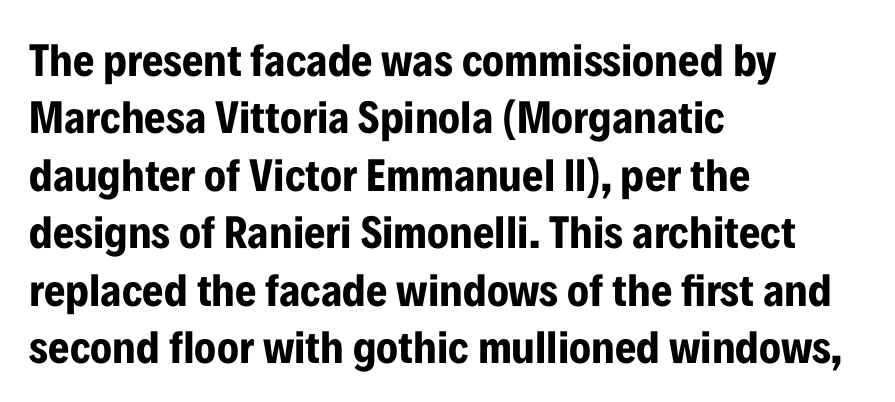
{"serif": "no", "italic": "no", "bold": "yes", "weight": "bold", "width": "condensed", "stroke_contrast": "low", "x_height": "medium", "monospaced": "no", "underline": "no", "align": "left", "line_spacing": "normal", "line_spacing_ratio": 1.25, "letter_spacing": "normal", "letter_spacing_em": 0.0, "glyph_px": 46}
